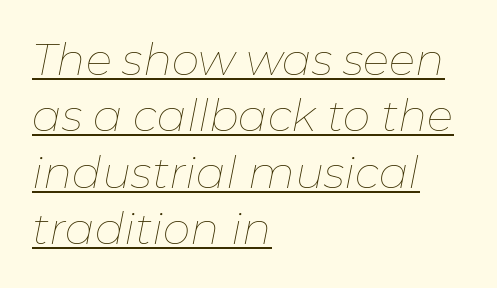
The image shows 44 px thin type, italic (leaning right); set left-aligned, normal line spacing (1.28x), normal letter spacing, underlined; low stroke contrast and a medium x-height.
